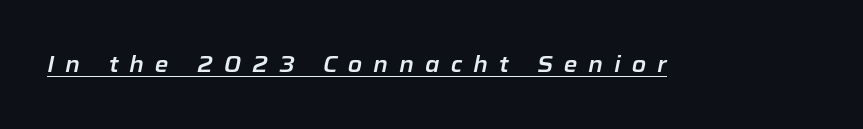
The rendering inserts visible extra space after every character. Tall strokes in this sample are angled rather than plumb. Quick note: underline on.
